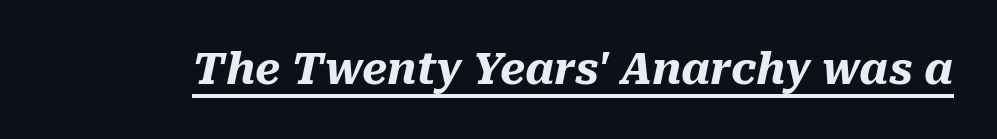
{"italic": "yes", "lean": "right", "slant_degrees": 10, "bold": "yes", "weight": "heavy", "width": "normal", "stroke_contrast": "medium", "x_height": "medium", "monospaced": "no", "underline": "yes", "letter_spacing": "normal", "letter_spacing_em": 0.0, "glyph_px": 43}
